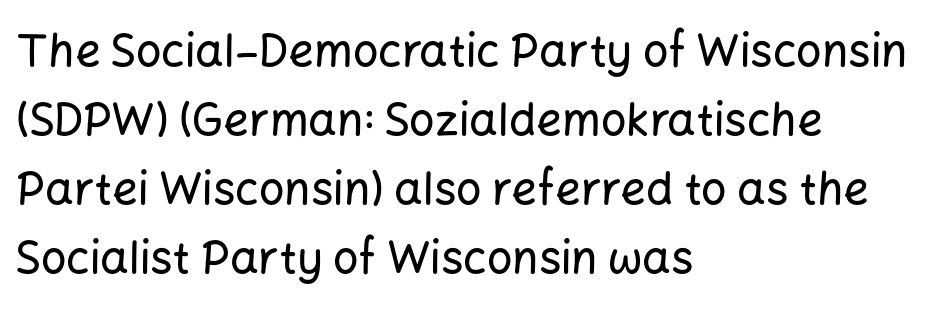
The image shows 45 px sans-serif type, upright; set left-aligned, normal line spacing (1.53x), normal letter spacing, not underlined; low stroke contrast and a medium x-height.
